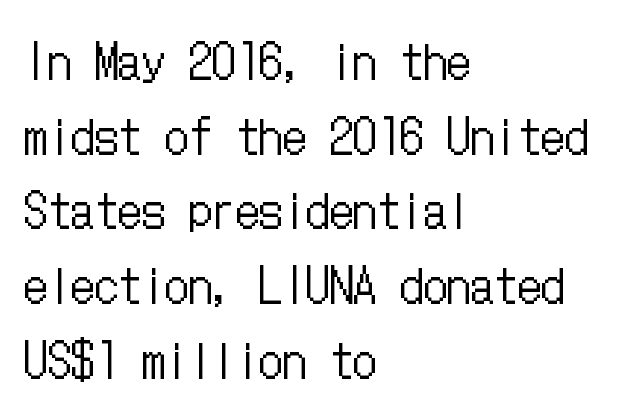
The image shows 47 px regular-weight, condensed type, upright; set left-aligned, normal line spacing (1.59x), normal letter spacing, not underlined; low stroke contrast and a medium x-height.
